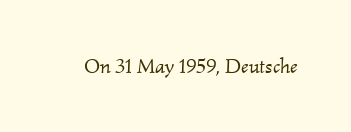
Q: Is the text bold? A: No.
Q: Is the text italic (slanted)? A: Yes, it leans right by about 2 degrees.
Q: Is the text underlined? A: No.
Q: Is the spacing between letters normal or unusually wide? A: Normal.
